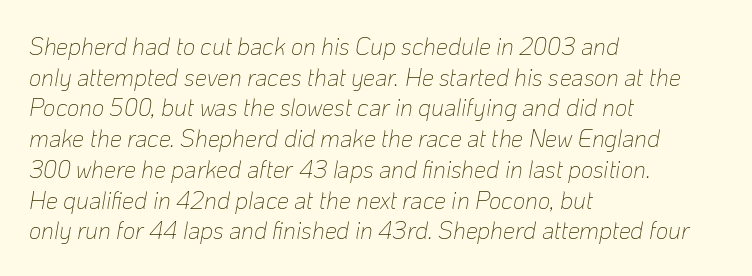
Tall strokes in this sample are angled rather than plumb. One glance says typical: line gaps are just what's usual. This rendering uses left alignment, leaving the right contour irregular. The cut favours lightness, reaching ordinary text weight at its darkest. Descenders hang freely into open space. Standard letterfit; no display-style spreading of the glyphs.
